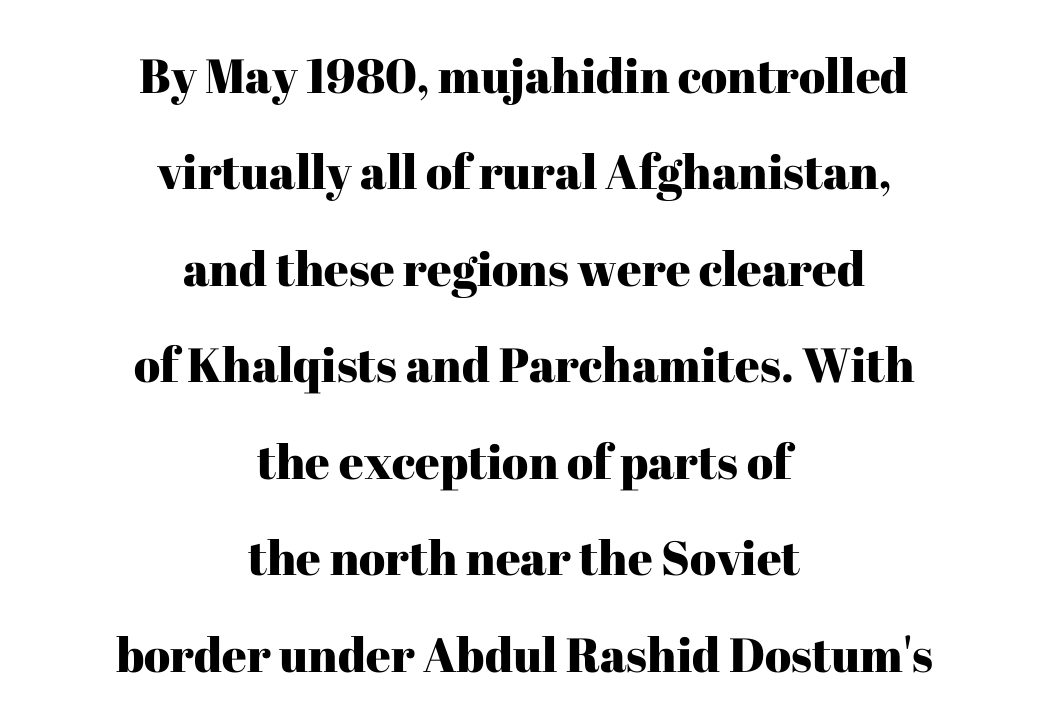
The image shows 48 px serif type, upright; set centered, loose line spacing (2.01x), normal letter spacing, not underlined; high stroke contrast and a medium x-height.
